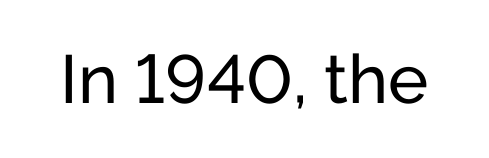
The image shows 68 px regular-weight sans-serif type, upright; set normal letter spacing, not underlined; low stroke contrast and a medium x-height.
